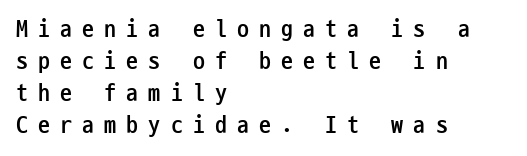
The letters stand upright; this is a roman face. A classic flush-left, rag-right setting is used for this passage. Each row of text sits above clean, open space. The line texture is sparse and dotted thanks to wide tracking. The typesetting leans heavy: a genuine bold.
